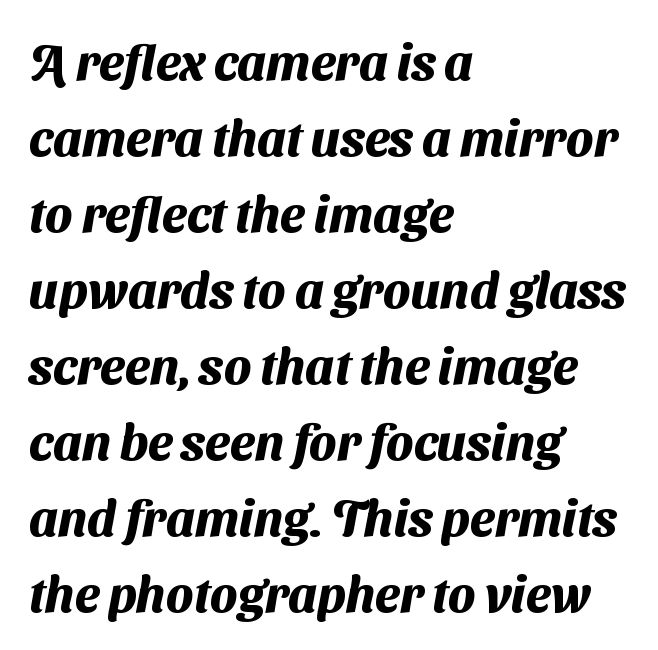
{"serif": "no", "bold": "yes", "weight": "heavy", "width": "normal", "stroke_contrast": "medium", "x_height": "medium", "monospaced": "no", "underline": "no", "align": "left", "line_spacing": "normal", "line_spacing_ratio": 1.52, "letter_spacing": "normal", "letter_spacing_em": 0.0, "glyph_px": 50}
